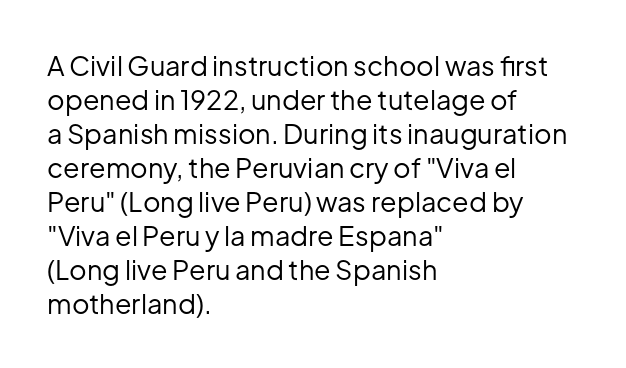
{"italic": "no", "bold": "no", "underline": "no", "align": "left", "line_spacing": "normal", "line_spacing_ratio": 1.26, "letter_spacing": "normal", "letter_spacing_em": 0.0, "glyph_px": 27}
